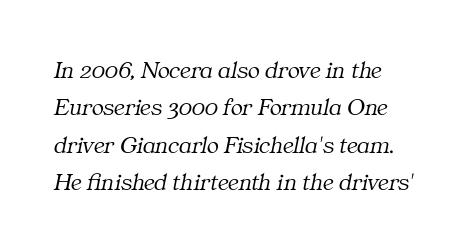
{"italic": "yes", "lean": "right", "slant_degrees": 11, "bold": "no", "underline": "no", "align": "left", "line_spacing": "normal", "line_spacing_ratio": 1.5, "letter_spacing": "normal", "letter_spacing_em": 0.0, "glyph_px": 25}
